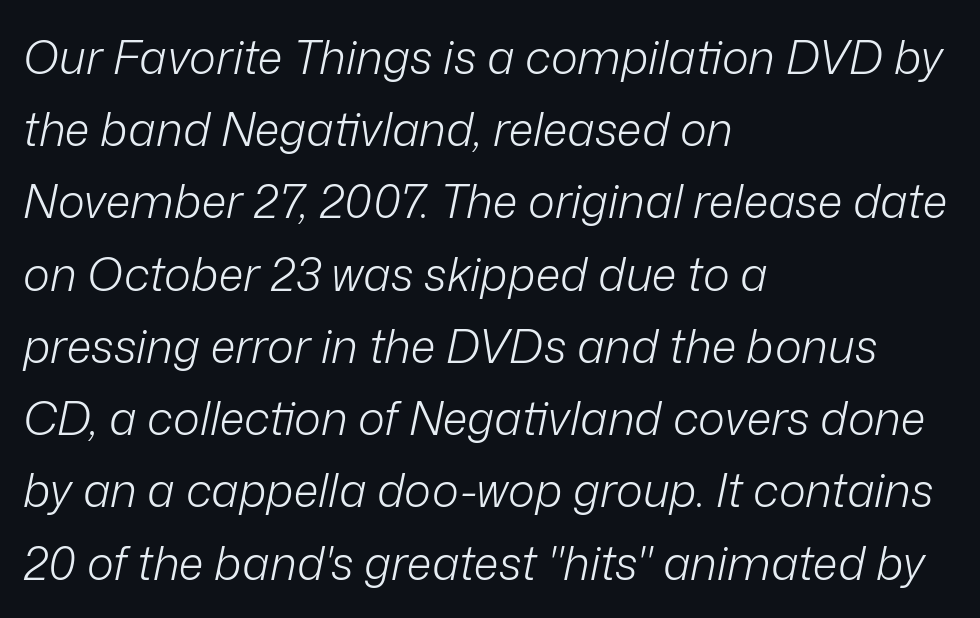
{"italic": "yes", "lean": "right", "slant_degrees": 12, "bold": "no", "weight": "light", "width": "normal", "stroke_contrast": "low", "x_height": "medium", "monospaced": "no", "underline": "no", "align": "left", "line_spacing": "normal", "line_spacing_ratio": 1.57, "letter_spacing": "normal", "letter_spacing_em": 0.0, "glyph_px": 46}
